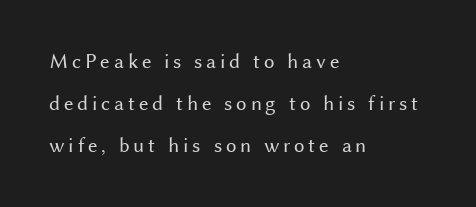
Q: Is the text bold? A: No.
Q: Is the text italic (slanted)? A: No, it is upright.
Q: Is the text underlined? A: No.
Q: How is the paragraph aligned? A: Left-aligned.
Q: Is the spacing between lines tight, normal or loose? A: Loose.
